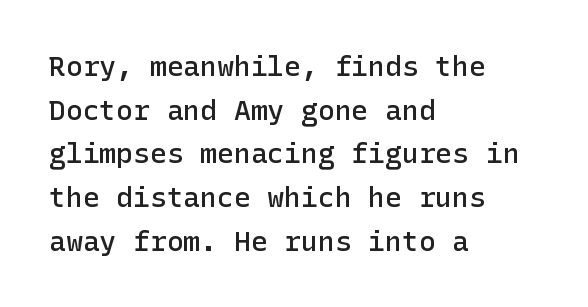
Q: Is the text bold? A: Semi-bold.
Q: Is the text italic (slanted)? A: No, it is upright.
Q: Is the typeface a serif or a sans-serif typeface? A: Sans-serif.
Q: Is the text underlined? A: No.
Q: How is the paragraph aligned? A: Left-aligned.
Q: Is the spacing between letters normal or unusually wide? A: Normal.
Q: Is the spacing between lines tight, normal or loose? A: Normal.
Q: Width (condensed, normal, or wide)? A: Normal.
Q: Stroke contrast? A: Low.
Q: x-height? A: Medium.
